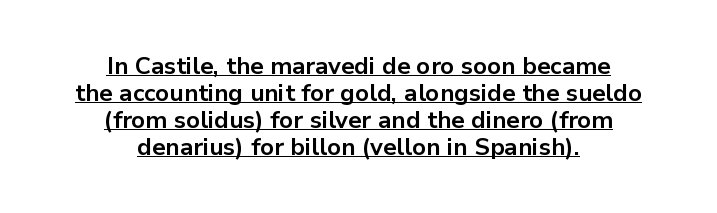
{"italic": "no", "bold": "yes", "underline": "yes", "align": "center", "line_spacing": "tight", "line_spacing_ratio": 1.12, "letter_spacing": "normal", "letter_spacing_em": 0.0, "glyph_px": 24}
